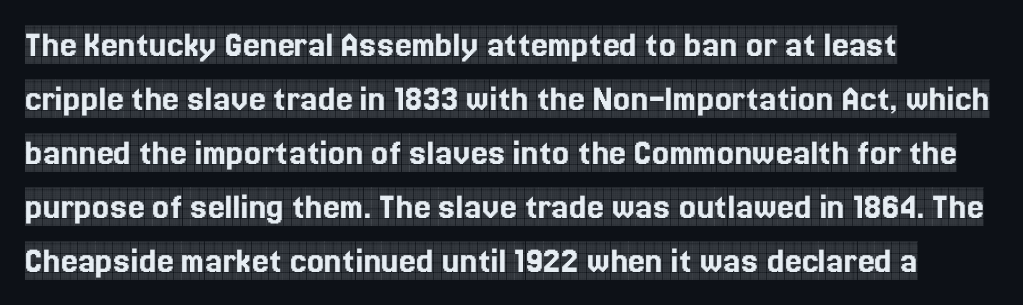
Q: Is the text italic (slanted)? A: No, it is upright.
Q: Is the typeface a serif or a sans-serif typeface? A: Serif.
Q: Is the text underlined? A: No.
Q: How is the paragraph aligned? A: Left-aligned.
Q: Is the spacing between letters normal or unusually wide? A: Normal.
Q: Is the spacing between lines tight, normal or loose? A: Normal.
Q: Width (condensed, normal, or wide)? A: Condensed.
Q: x-height? A: Large.
Q: Monospaced? A: No.
